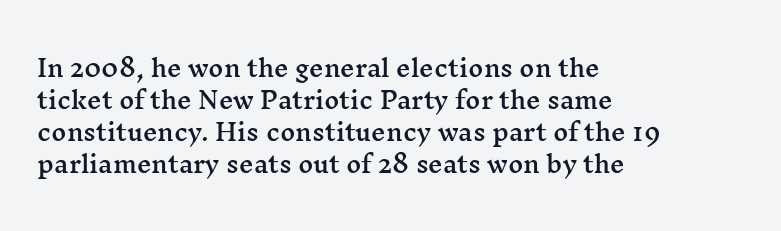
{"italic": "no", "underline": "no", "align": "left", "line_spacing": "normal", "line_spacing_ratio": 1.39, "letter_spacing": "normal", "letter_spacing_em": 0.0, "glyph_px": 23}
